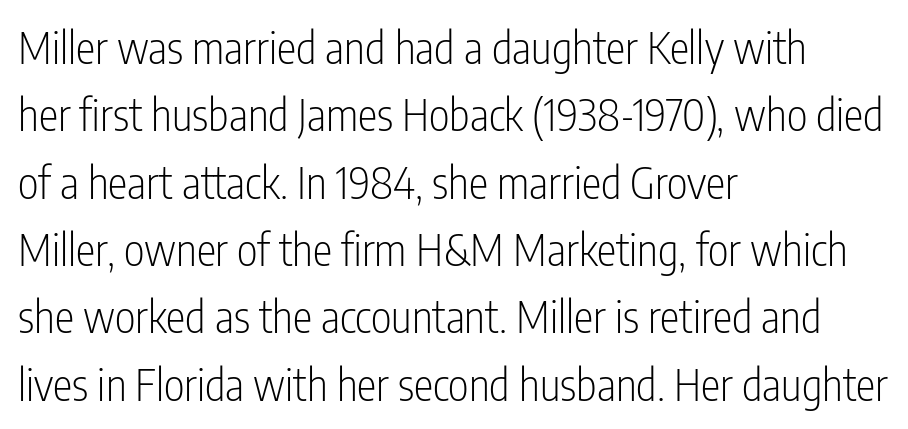
The image shows 44 px light, condensed sans-serif type, upright; set left-aligned, normal line spacing (1.53x), normal letter spacing, not underlined; low stroke contrast and a medium x-height.
